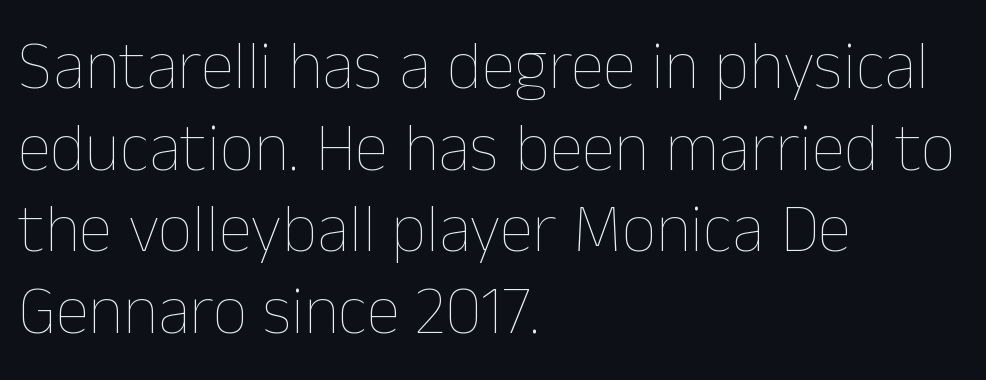
{"italic": "no", "bold": "no", "weight": "thin", "width": "normal", "stroke_contrast": "low", "x_height": "medium", "monospaced": "no", "underline": "no", "align": "left", "line_spacing_ratio": 1.2, "letter_spacing": "normal", "letter_spacing_em": 0.0, "glyph_px": 68}
